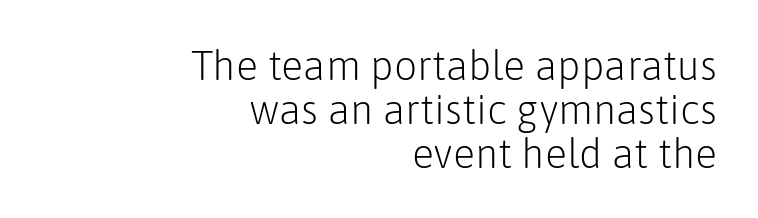
Nothing sits at the stroke ends, so this counts as sans-serif. Do the characters align in a grid? No, the font is proportional. The font's upright variant was chosen for this text. Heaviness? Minimal to ordinary, like unemphasized prose. There is no visible air inserted between adjacent glyphs.
